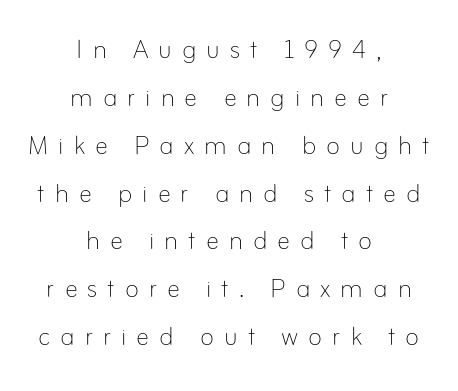
Q: Is the text bold? A: No.
Q: Is the text italic (slanted)? A: No, it is upright.
Q: Is the text underlined? A: No.
Q: How is the paragraph aligned? A: Centered.
Q: Is the spacing between letters normal or unusually wide? A: Unusually wide.
Q: Is the spacing between lines tight, normal or loose? A: Normal.
Q: Width (condensed, normal, or wide)? A: Normal.
Q: Stroke contrast? A: Low.
Q: x-height? A: Small.
Q: Monospaced? A: No.
